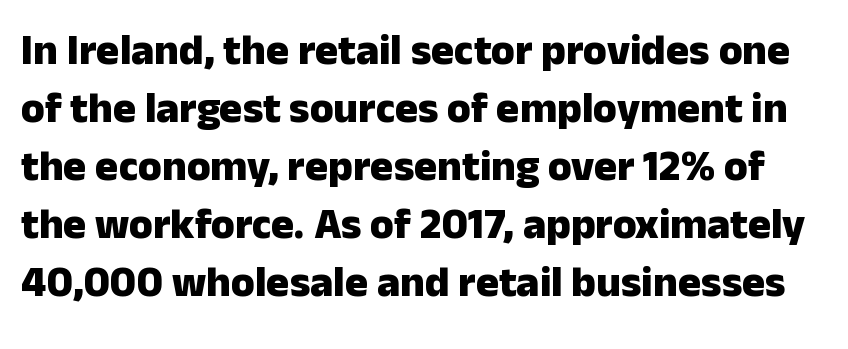
Q: Is the text bold? A: Yes.
Q: Is the text italic (slanted)? A: No, it is upright.
Q: Is the typeface a serif or a sans-serif typeface? A: Sans-serif.
Q: Is the text underlined? A: No.
Q: Is the spacing between letters normal or unusually wide? A: Normal.
Q: Is the spacing between lines tight, normal or loose? A: Normal.
Q: Width (condensed, normal, or wide)? A: Normal.
Q: Stroke contrast? A: Low.
Q: x-height? A: Medium.
Q: Monospaced? A: No.
